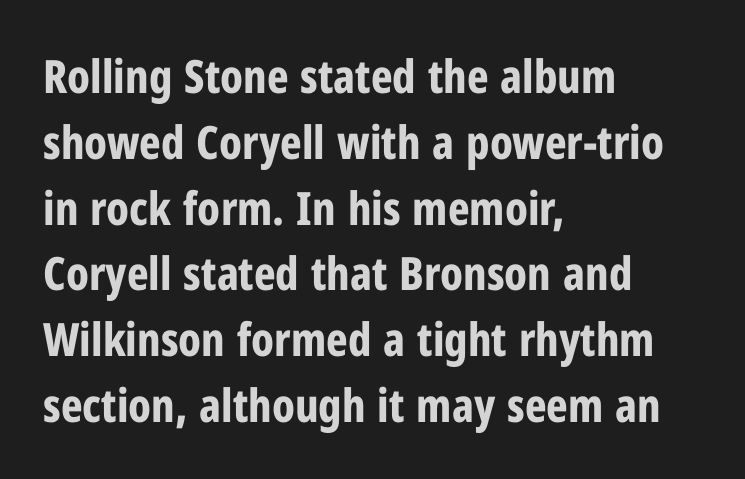
Q: Is the text bold? A: Yes.
Q: Is the text italic (slanted)? A: No, it is upright.
Q: Is the typeface a serif or a sans-serif typeface? A: Sans-serif.
Q: Is the text underlined? A: No.
Q: How is the paragraph aligned? A: Left-aligned.
Q: Is the spacing between letters normal or unusually wide? A: Normal.
Q: Is the spacing between lines tight, normal or loose? A: Normal.
Q: Width (condensed, normal, or wide)? A: Condensed.
Q: Stroke contrast? A: Low.
Q: x-height? A: Medium.
Q: Monospaced? A: No.
